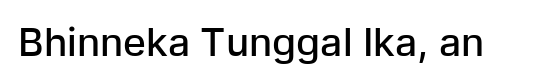
{"serif": "no", "italic": "no", "bold": "semi", "weight": "semibold", "width": "normal", "stroke_contrast": "low", "x_height": "medium", "monospaced": "no", "underline": "no", "letter_spacing": "normal", "letter_spacing_em": 0.0, "glyph_px": 39}
